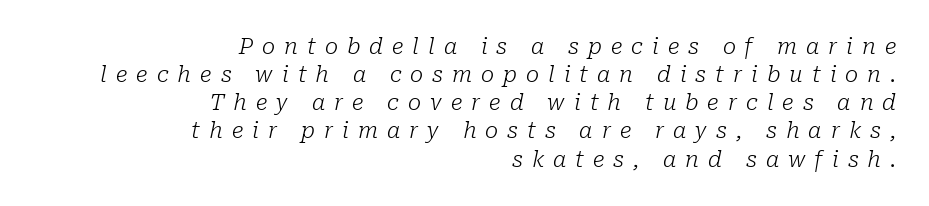
This sample uses an oblique cut, with every glyph tilted off the vertical. The weight would be labelled regular, book, light, or lighter still. Compared with typical paragraphs, the rows here are spaced about the same. The zone under the glyphs is completely vacant.
